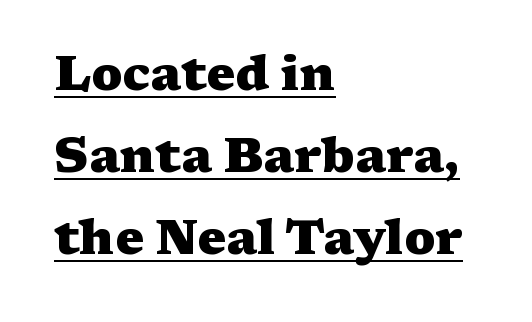
Q: Is the text bold? A: Yes.
Q: Is the text italic (slanted)? A: No, it is upright.
Q: Is the typeface a serif or a sans-serif typeface? A: Serif.
Q: Is the text underlined? A: Yes.
Q: How is the paragraph aligned? A: Left-aligned.
Q: Is the spacing between letters normal or unusually wide? A: Normal.
Q: Width (condensed, normal, or wide)? A: Wide.
Q: Stroke contrast? A: Medium.
Q: x-height? A: Medium.
Q: Monospaced? A: No.
